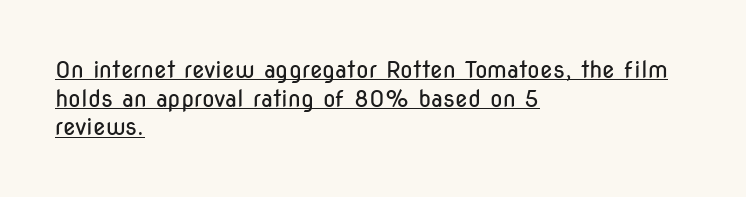
Q: Is the text bold? A: No.
Q: Is the text italic (slanted)? A: No, it is upright.
Q: Is the text underlined? A: Yes.
Q: How is the paragraph aligned? A: Left-aligned.
Q: Is the spacing between letters normal or unusually wide? A: Normal.
